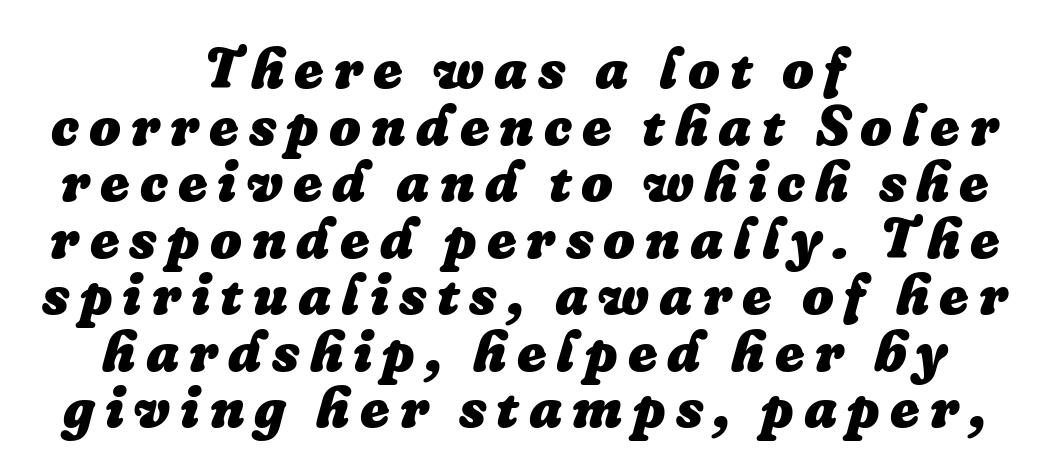
Q: Is the text bold? A: Yes.
Q: Is the text italic (slanted)? A: Yes, it leans right by about 16 degrees.
Q: Is the text underlined? A: No.
Q: How is the paragraph aligned? A: Centered.
Q: Is the spacing between lines tight, normal or loose? A: Tight.
Q: Width (condensed, normal, or wide)? A: Normal.
Q: Stroke contrast? A: Low.
Q: x-height? A: Medium.
Q: Monospaced? A: No.
